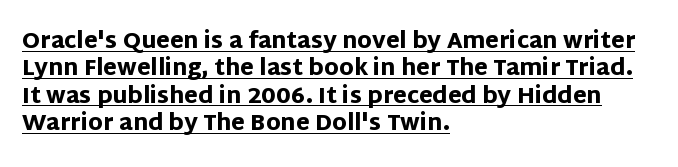
Q: Is the text bold? A: Yes.
Q: Is the text italic (slanted)? A: No, it is upright.
Q: Is the text underlined? A: Yes.
Q: How is the paragraph aligned? A: Left-aligned.
Q: Is the spacing between letters normal or unusually wide? A: Normal.
